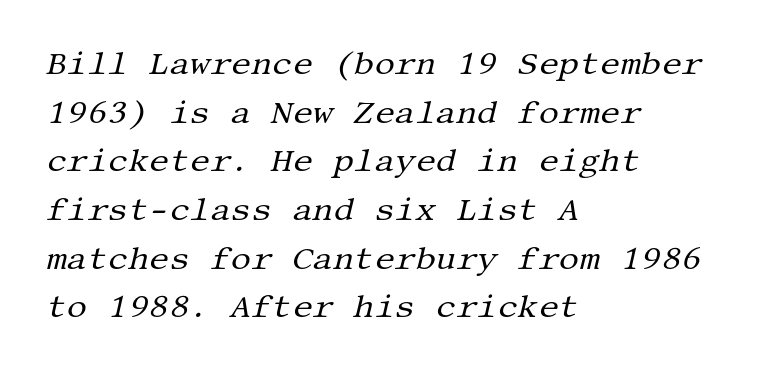
The image shows 32 px regular-weight serif type, italic (leaning right); set left-aligned, normal line spacing (1.52x), normal letter spacing, not underlined; medium stroke contrast and a large x-height.
